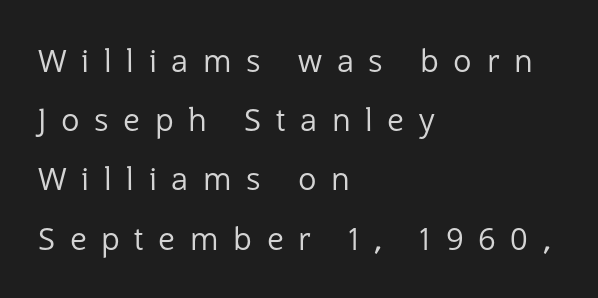
The text block is weighted toward the left margin, trailing off unevenly rightward. Compared with typical paragraphs, the rows here are farther apart. Anything drawn beneath the words? Only blank space. Check where the strokes stop: nothing finishes them off — pure sans. This is the regular roman posture of the typeface.
